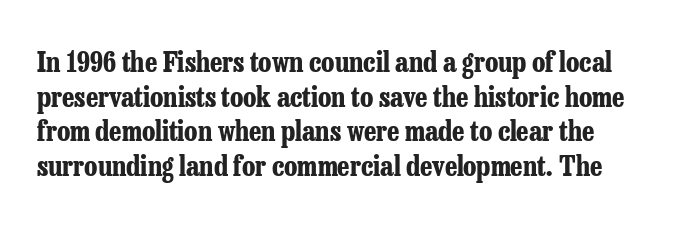
Bare-footed words on every line. On the weight axis this lands at bold, roughly 700. Character widths vary here, with narrow letters taking less room than wide ones. Ascenders rise straight up at ninety degrees. The passage shown is typeset with a serif family.
